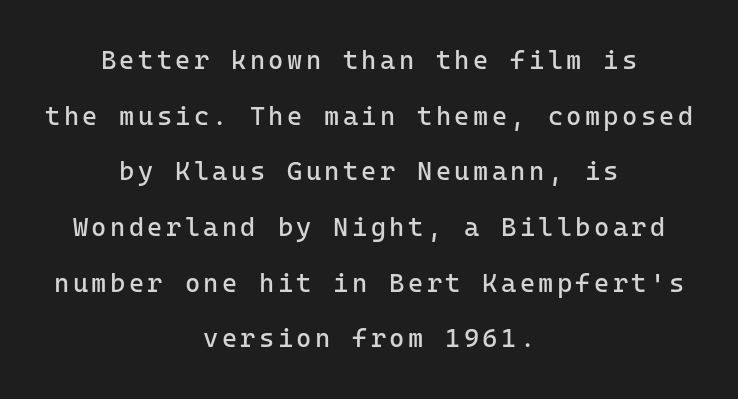
The image shows 26 px text type, upright; set centered, loose line spacing (2.14x), not underlined.
